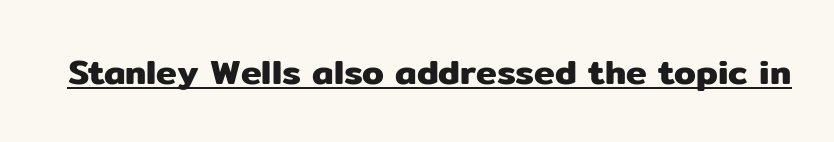
The image shows 35 px sans-serif type, upright; set normal letter spacing, underlined; low stroke contrast and a medium x-height.
